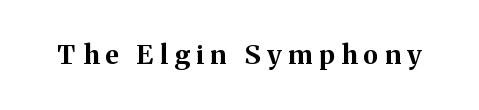
Heavy-handed strokes throughout: this text is bold. Each row of text sits above clean, open space. In terms of letterspacing, this is a distinctly airy, spread setting. This sample uses an upright cut, with every glyph sitting square on the baseline.
